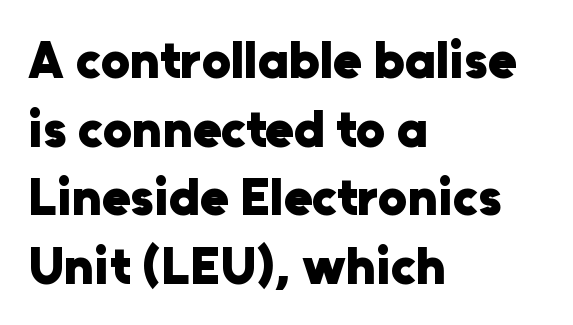
Stroke terminals: plain, sans-serif. The vertical gap from one line to the next is medium. Ordinary non-slanted type is in use. Here the glyphs are tracked normally, forming tight word shapes.
